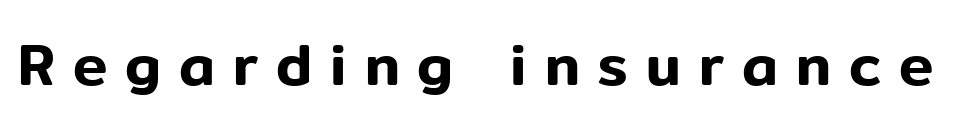
Honestly, the letter spacing is so wide it's the main thing you notice. This sample has the flowing, uneven cadence of proportional lettering. The baseline area is clear. The designer went with a sans here, leaving each stem footless.
